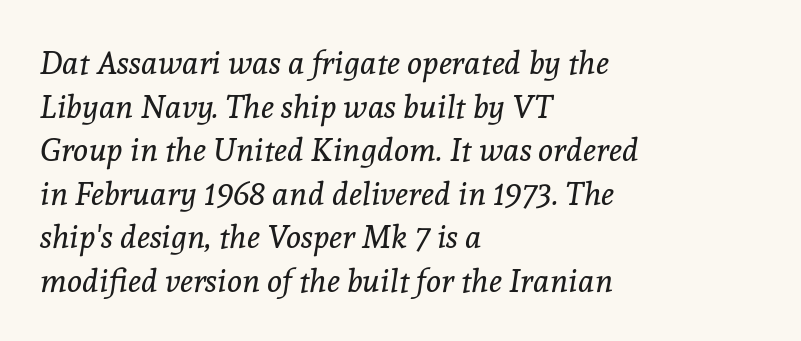
{"serif": "yes", "italic": "yes", "lean": "right", "slant_degrees": 8, "bold": "no", "weight": "regular", "width": "normal", "x_height": "medium", "monospaced": "no", "underline": "no", "align": "left", "line_spacing": "normal", "line_spacing_ratio": 1.36, "letter_spacing": "normal", "letter_spacing_em": 0.0, "glyph_px": 32}
